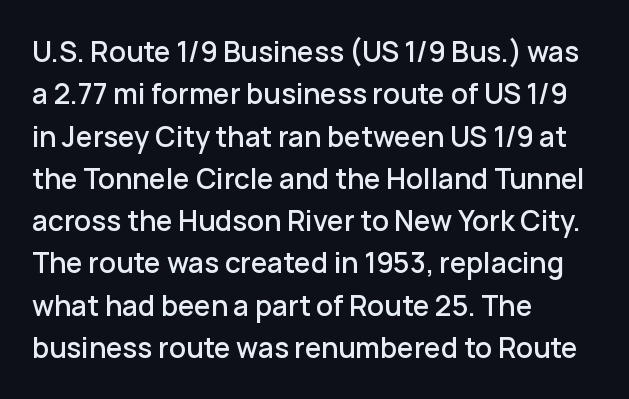
Q: Is the text italic (slanted)? A: No, it is upright.
Q: Is the typeface a serif or a sans-serif typeface? A: Sans-serif.
Q: Is the text underlined? A: No.
Q: How is the paragraph aligned? A: Left-aligned.
Q: Is the spacing between letters normal or unusually wide? A: Normal.
Q: Is the spacing between lines tight, normal or loose? A: Normal.
Q: Width (condensed, normal, or wide)? A: Normal.
Q: Stroke contrast? A: Low.
Q: x-height? A: Medium.
Q: Monospaced? A: No.
